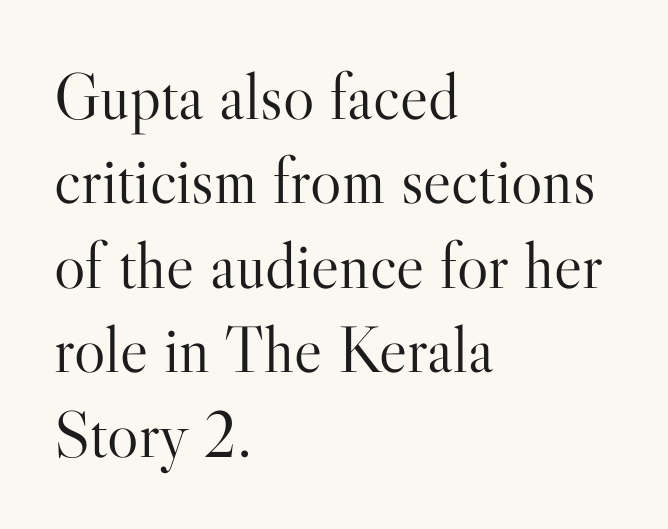
You can tell it's not italic because the verticals are truly vertical. The space beneath each line is pristine and unruled. This rendering leaves character spacing at its baseline value. Is this a fixed-width face? No — the glyphs have proportional, varying widths. The passage is arranged the way most books set body copy — flush left. The passage shown is not bold in any degree.
